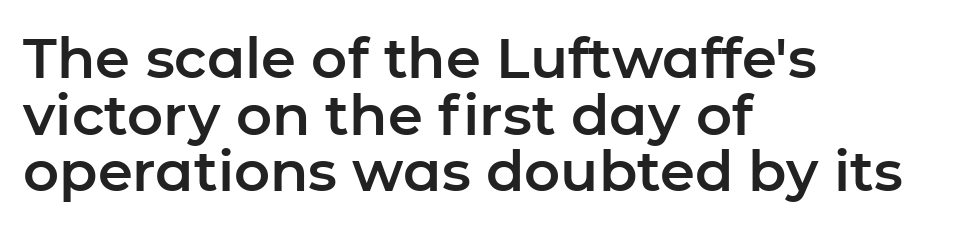
The image shows 56 px sans-serif type, upright; set left-aligned, tight line spacing (1.01x), normal letter spacing, not underlined; low stroke contrast and a medium x-height.
